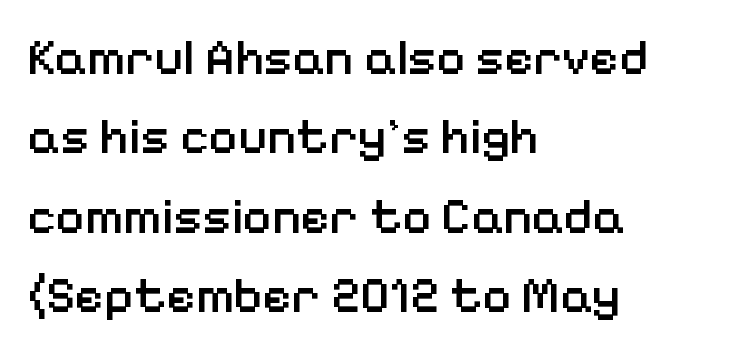
The face used here is proportionally spaced, like ordinary book or web type. The rendering uses a moderate line-height, typical for paragraphs. Glance below the letters and you will spot only blank space. Each letter's strokes conclude bluntly, with no projecting serifs. The face used here is rendered with its standard letterfit. The axis of the letterforms is exactly vertical.
